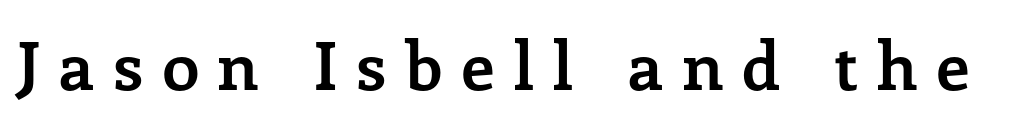
{"serif": "yes", "italic": "no", "bold": "yes", "weight": "semibold", "width": "normal", "stroke_contrast": "low", "x_height": "medium", "monospaced": "no", "underline": "no", "letter_spacing": "wide", "letter_spacing_em": 0.27, "glyph_px": 67}
